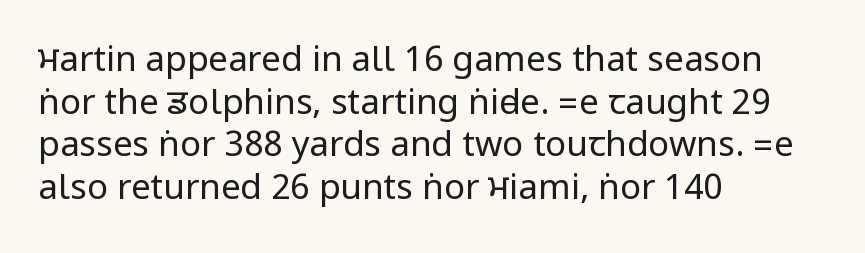
Q: Is the text bold? A: No.
Q: Is the text italic (slanted)? A: No, it is upright.
Q: Is the typeface a serif or a sans-serif typeface? A: Sans-serif.
Q: Is the text underlined? A: No.
Q: How is the paragraph aligned? A: Left-aligned.
Q: Is the spacing between letters normal or unusually wide? A: Normal.
Q: Width (condensed, normal, or wide)? A: Condensed.
Q: Stroke contrast? A: Low.
